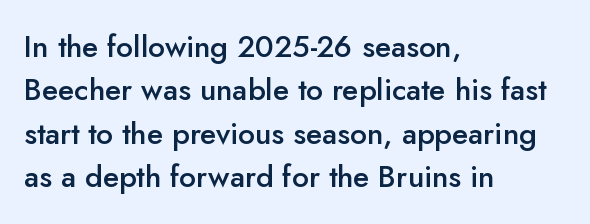
The image shows 30 px semibold sans-serif type, upright; set left-aligned, normal line spacing (1.45x), normal letter spacing, not underlined; low stroke contrast and a small x-height.
